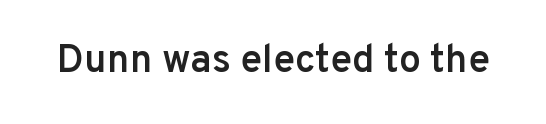
The image shows 39 px semibold sans-serif type, upright; set normal letter spacing, not underlined; low stroke contrast and a medium x-height.
